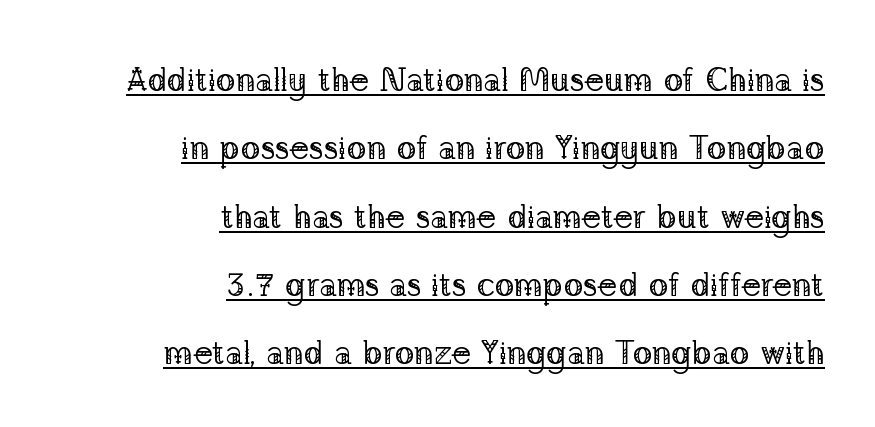
Emphasis is given by a line drawn under the lettering. The line-height multiplier appears high, well above default. Type style note: has serifs. Think standard paragraph weight, or any step lighter than that.
